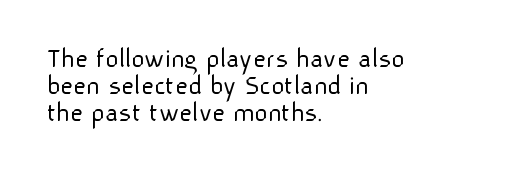
In terms of leading, this rendering errs on the cramped side. Do the letters lean? They stand straight. Summary of weight: not heavy and not bold. A typesetter would call this proportional, since set widths differ per character. The characters display no serif detailing; their extremities are plain. Compared with typical body copy, the letter spacing here is the same.
